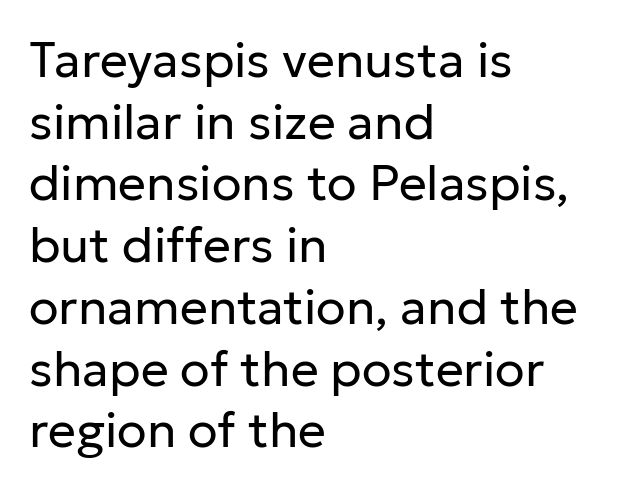
Q: Is the text bold? A: No.
Q: Is the text italic (slanted)? A: No, it is upright.
Q: Is the typeface a serif or a sans-serif typeface? A: Sans-serif.
Q: Is the text underlined? A: No.
Q: How is the paragraph aligned? A: Left-aligned.
Q: Is the spacing between letters normal or unusually wide? A: Normal.
Q: Is the spacing between lines tight, normal or loose? A: Normal.
Q: Width (condensed, normal, or wide)? A: Normal.
Q: Stroke contrast? A: Low.
Q: x-height? A: Medium.
Q: Monospaced? A: No.
